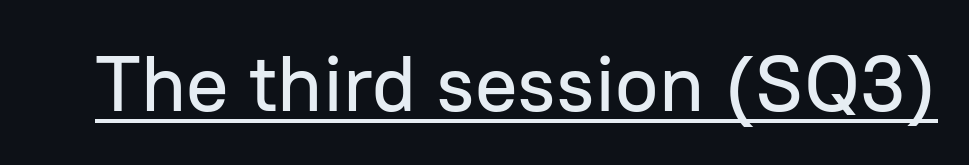
Here the glyphs are tracked normally, forming tight word shapes. Every word sits above its own underline. Each letter's strokes conclude bluntly, with no projecting serifs. In terms of posture, this sample is upright. The letters advance in unequal steps, a hallmark of proportional type.
